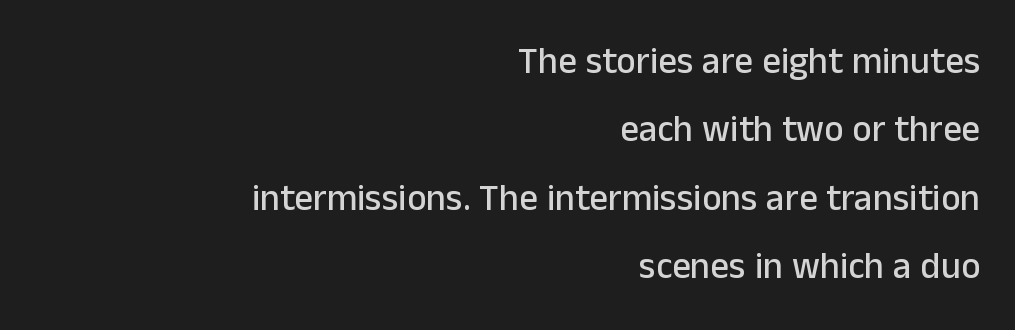
The image shows 37 px sans-serif type, upright; set right-aligned, line spacing 1.85x, normal letter spacing, not underlined; low stroke contrast and a medium x-height.
